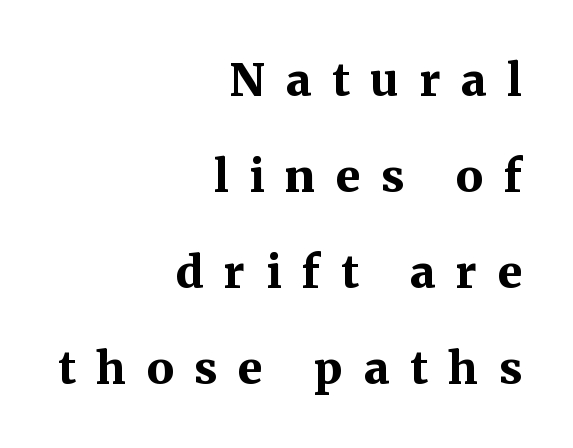
{"serif": "yes", "italic": "no", "bold": "yes", "weight": "bold", "width": "normal", "stroke_contrast": "medium", "x_height": "medium", "monospaced": "no", "underline": "no", "align": "right", "line_spacing": "loose", "line_spacing_ratio": 2.13, "letter_spacing": "wide", "letter_spacing_em": 0.46, "glyph_px": 45}
